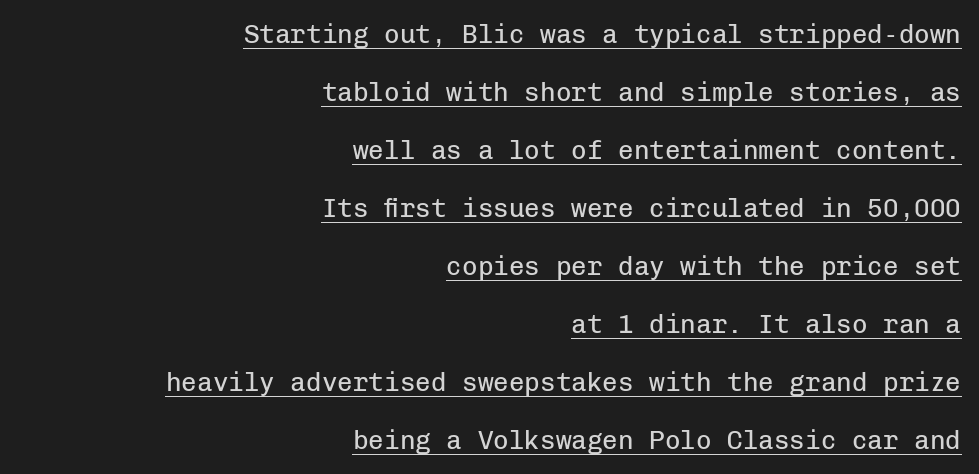
Stroke thickness stays within the range of a standard reading face or lighter. It's the straight-up-and-down kind of type. Decoration check: the copy is underlined. Line spacing here is loose. Notice how the passage keeps a crisp vertical edge on the right only.
